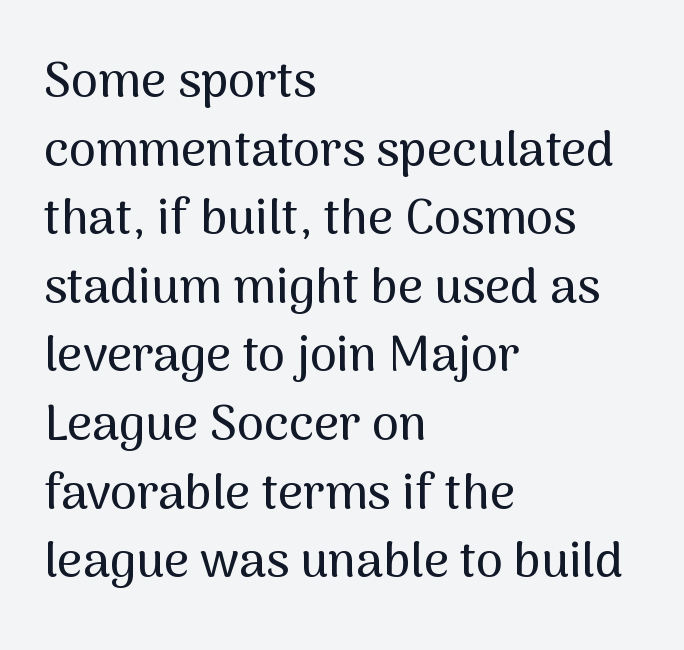
Think of a printed novel: that variable character pitch is what you see here. Glance below the letters and you will spot only blank space. Regarding leading, the lines here are spaced in the standard way. Between one letter and the next there's only the usual sliver of space. Ordinary non-slanted type is in use. Typeset ragged right — the left edge is the straight one.
